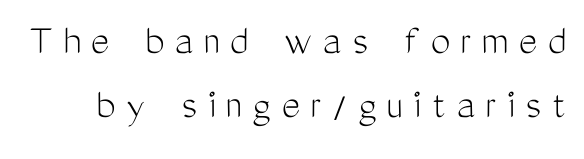
{"serif": "no", "italic": "no", "bold": "no", "weight": "light", "width": "condensed", "stroke_contrast": "medium", "x_height": "medium", "monospaced": "no", "underline": "no", "line_spacing": "normal", "line_spacing_ratio": 1.46, "letter_spacing": "wide", "letter_spacing_em": 0.24, "glyph_px": 44}
